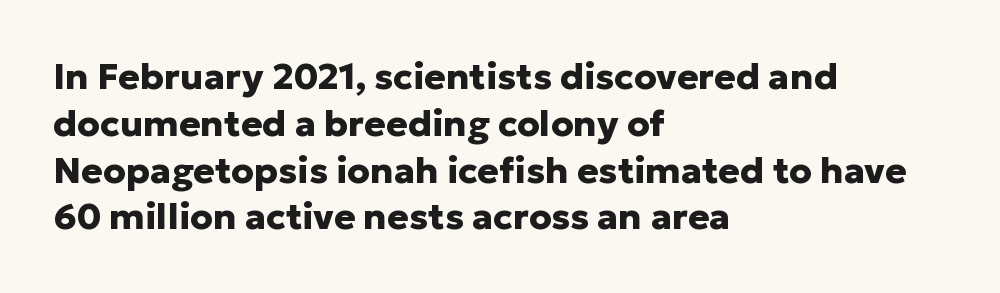
Font category for this specimen: sans-serif. These lines are rendered in a variable-pitch font. Notice how thick the strokes are: this is what a full bold looks like. How are the letters spaced? Ordinarily, with no added tracking. Line starts are locked; line ends wander.
